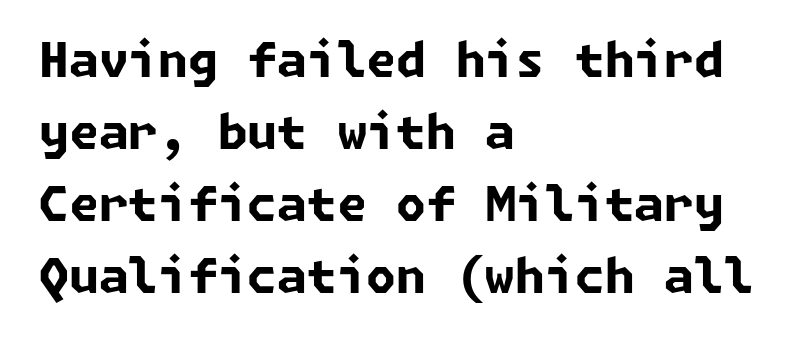
Letter spacing: default. The zone under the glyphs is completely vacant. In terms of weight, the rendering is a true, heavy bold. Is there much room between lines? A standard amount, neither cramped nor airy. The lines are quadded left.
